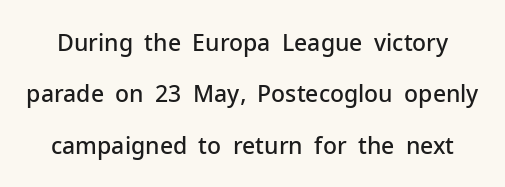
Q: Is the text bold? A: Semi-bold.
Q: Is the text italic (slanted)? A: No, it is upright.
Q: Is the text underlined? A: No.
Q: Is the spacing between letters normal or unusually wide? A: Normal.
Q: Is the spacing between lines tight, normal or loose? A: Loose.
